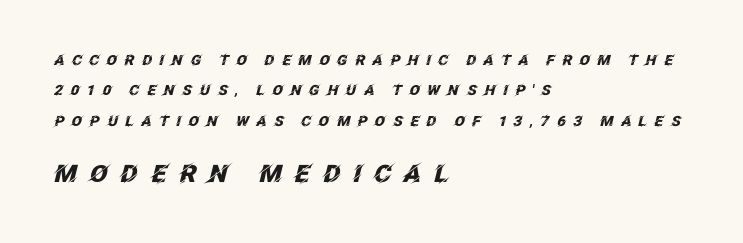
The image shows 24 px bold type, italic (leaning right); set left-aligned, loose line spacing (2.17x), unusually wide letter spacing (+0.5 em), not underlined; the second (bottom) block is 1.71x larger.
